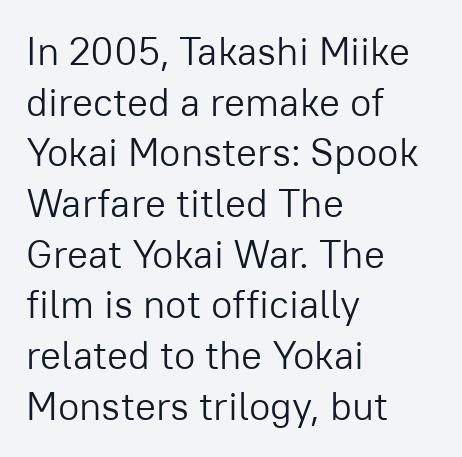
The image shows 39 px light sans-serif type, upright; set left-aligned, normal line spacing (1.3x), normal letter spacing, not underlined; low stroke contrast and a medium x-height.
